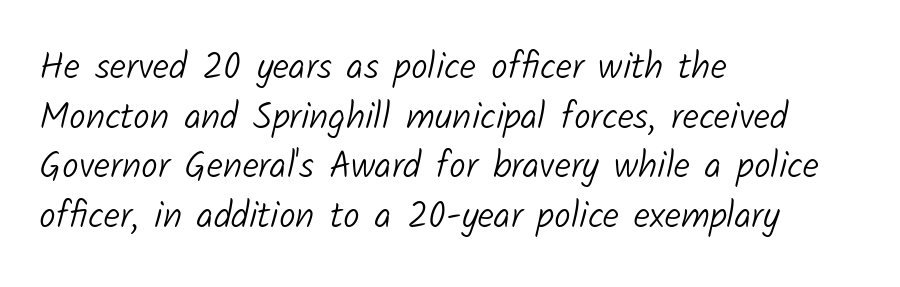
{"serif": "no", "bold": "no", "weight": "light", "width": "normal", "stroke_contrast": "low", "x_height": "medium", "monospaced": "no", "underline": "no", "align": "left", "line_spacing": "normal", "line_spacing_ratio": 1.34, "letter_spacing": "normal", "letter_spacing_em": 0.0, "glyph_px": 37}
